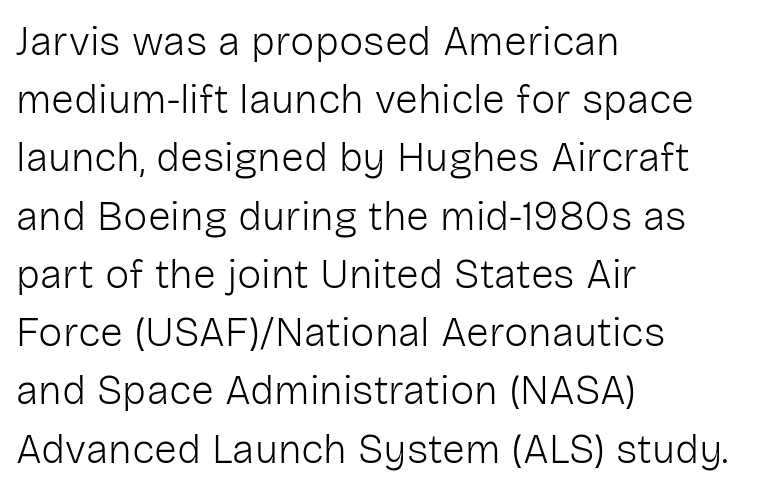
{"serif": "no", "italic": "no", "bold": "no", "weight": "light", "width": "normal", "stroke_contrast": "low", "x_height": "medium", "monospaced": "no", "underline": "no", "align": "left", "line_spacing": "normal", "line_spacing_ratio": 1.42, "letter_spacing": "normal", "letter_spacing_em": 0.0, "glyph_px": 41}
